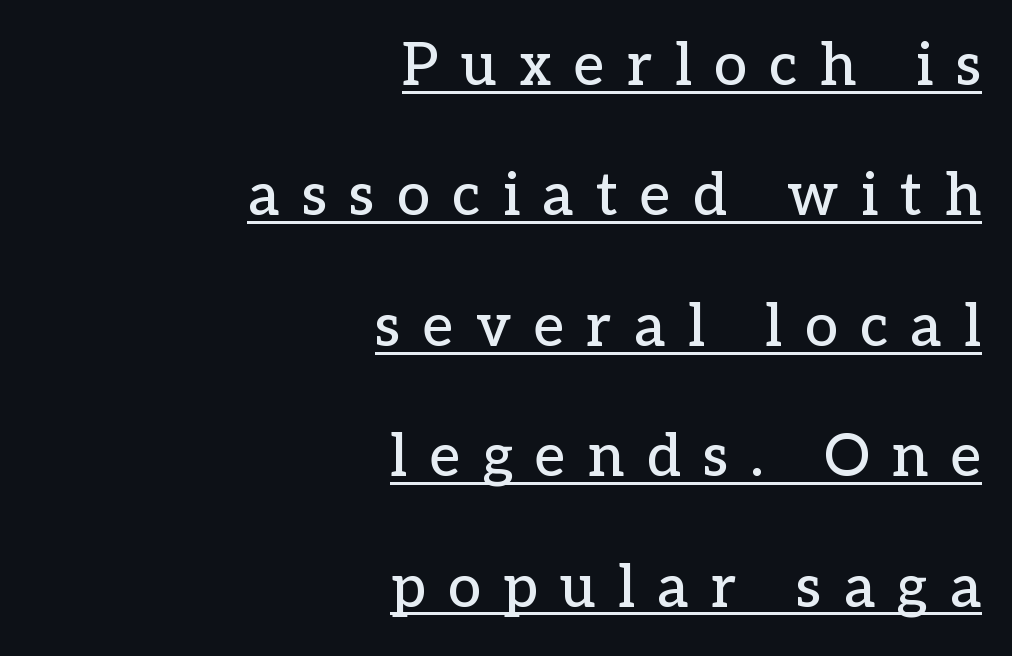
{"serif": "yes", "italic": "no", "width": "normal", "stroke_contrast": "low", "x_height": "medium", "monospaced": "no", "underline": "yes", "align": "right", "line_spacing": "loose", "line_spacing_ratio": 2.21, "letter_spacing": "wide", "letter_spacing_em": 0.38, "glyph_px": 59}
